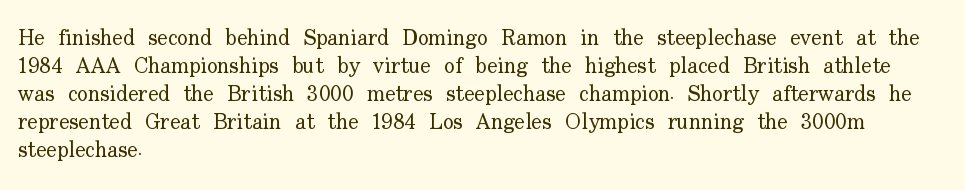
No extra ink here — the face is not bold. Students, observe: this is what conventionally led text looks like. Visually the block forms a straight wall on the left and a jagged coastline on the right. Clear beneath every line of the passage.
